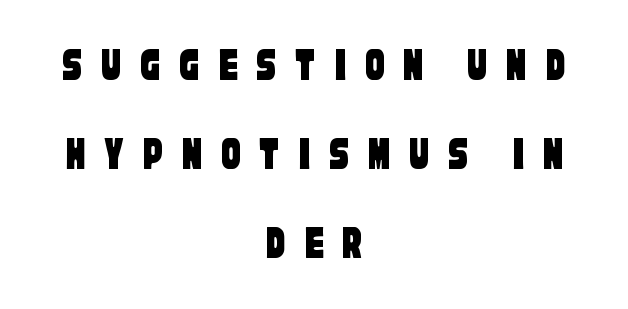
Q: Is the typeface a serif or a sans-serif typeface? A: Sans-serif.
Q: Is the text underlined? A: No.
Q: How is the paragraph aligned? A: Centered.
Q: Is the spacing between letters normal or unusually wide? A: Unusually wide.
Q: Width (condensed, normal, or wide)? A: Condensed.
Q: Stroke contrast? A: Low.
Q: x-height? A: Large.
Q: Monospaced? A: No.
